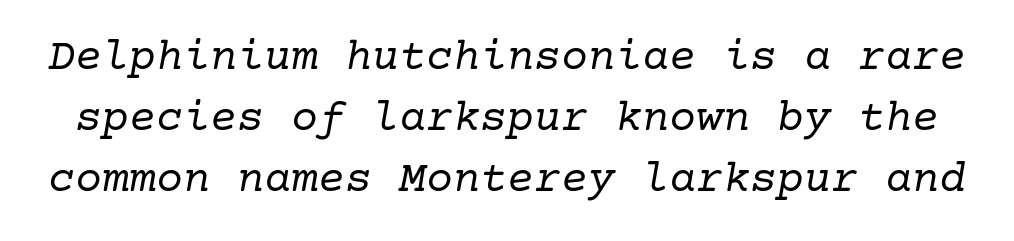
The image shows 45 px regular-weight serif type, italic (leaning right); set normal line spacing (1.36x), normal letter spacing, not underlined; low stroke contrast and a medium x-height.
